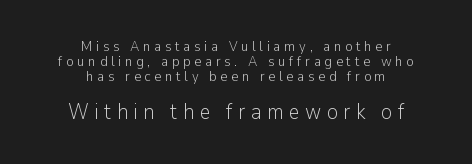
{"italic": "no", "bold": "no", "underline": "no", "align": "center", "line_spacing": "tight", "line_spacing_ratio": 1.06, "letter_spacing": "wide", "letter_spacing_em": 0.26, "larger_block": "second", "size_ratio": 1.5, "glyph_px": 21}
